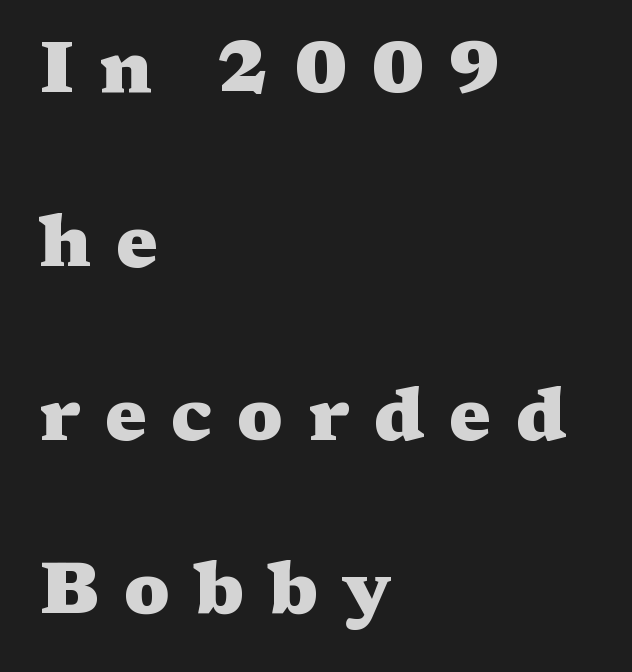
The image shows 72 px heavy, wide serif type, upright; set left-aligned, loose line spacing (2.41x), unusually wide letter spacing (+0.33 em), not underlined; medium stroke contrast and a medium x-height.
